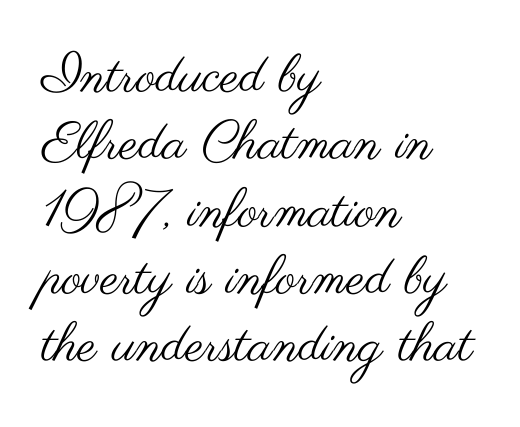
{"serif": "no", "bold": "no", "weight": "regular", "width": "wide", "stroke_contrast": "medium", "x_height": "small", "monospaced": "no", "underline": "no", "align": "left", "line_spacing": "normal", "line_spacing_ratio": 1.27, "letter_spacing": "normal", "letter_spacing_em": 0.0, "glyph_px": 53}
